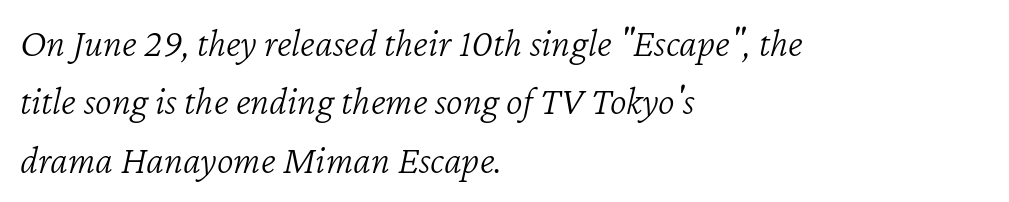
Q: Is the text bold? A: No.
Q: Is the text italic (slanted)? A: Yes, it leans right by about 12 degrees.
Q: Is the text underlined? A: No.
Q: How is the paragraph aligned? A: Left-aligned.
Q: Is the spacing between letters normal or unusually wide? A: Normal.
Q: Is the spacing between lines tight, normal or loose? A: Normal.
Q: Width (condensed, normal, or wide)? A: Normal.
Q: Stroke contrast? A: Low.
Q: x-height? A: Medium.
Q: Monospaced? A: No.
